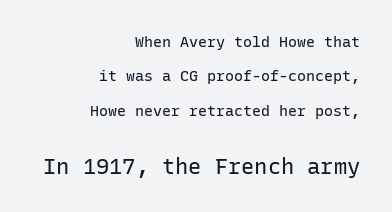
Stroke mass is kept to a normal reading level or below. The letters stand straight up with perfectly vertical stems. Inter-character spacing is left at the font's built-in metrics. Beneath every word, the page is bare. Compared with a flush-left layout, this one pins lines to the opposite, right side. Regarding leading, the lines here are spaced well apart.
